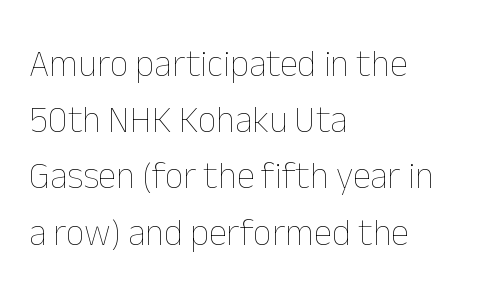
Q: Is the text bold? A: No.
Q: Is the text italic (slanted)? A: No, it is upright.
Q: Is the text underlined? A: No.
Q: How is the paragraph aligned? A: Left-aligned.
Q: Is the spacing between letters normal or unusually wide? A: Normal.
Q: Is the spacing between lines tight, normal or loose? A: Normal.
Q: Width (condensed, normal, or wide)? A: Normal.
Q: Stroke contrast? A: Low.
Q: x-height? A: Medium.
Q: Monospaced? A: No.
